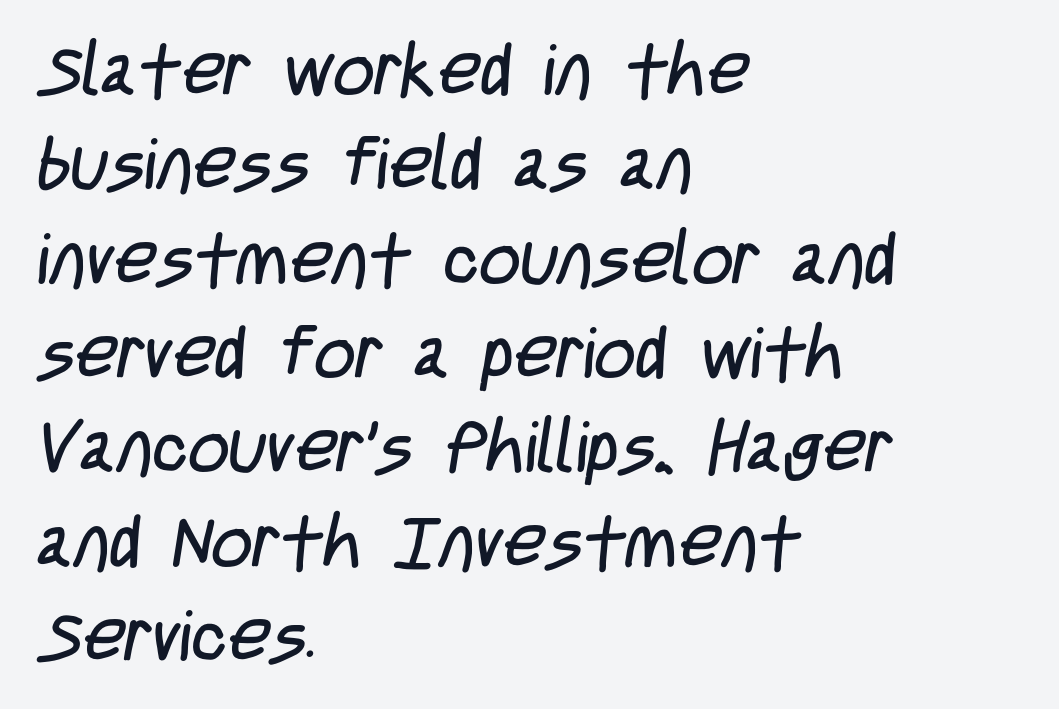
Spacing between characters is what you'd get straight out of the box. Proportional: the letters do not fall into vertical columns. A classic flush-left, rag-right setting is used for this passage. Nobody drew a line under any word here. Nothing sits at the stroke ends, so this counts as sans-serif. These glyphs show unthickened strokes, regular width or finer.
